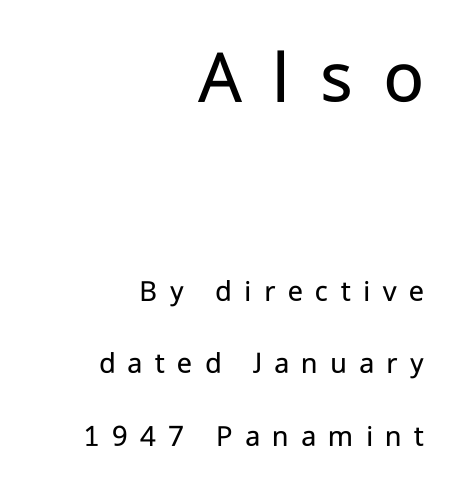
The image shows 77 px regular-weight sans-serif type, upright; set right-aligned, loose line spacing (2.34x), unusually wide letter spacing (+0.4 em), not underlined; the first (top) block is 2.48x larger; low stroke contrast and a medium x-height.
